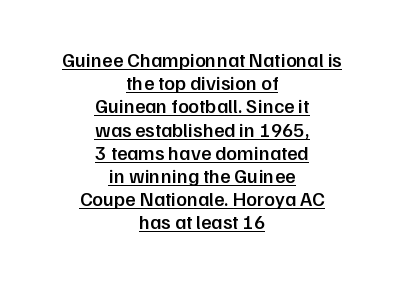
The image shows 20 px text type, upright; set centered, line spacing 1.16x, normal letter spacing, underlined.
